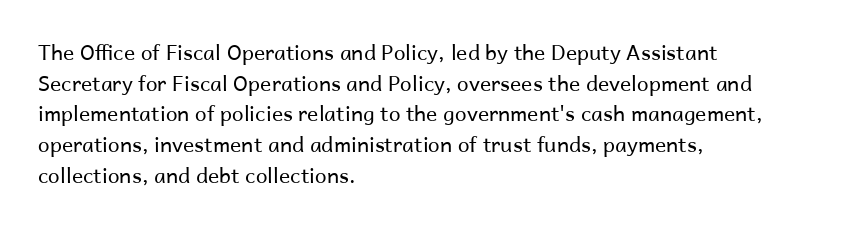
{"italic": "no", "bold": "no", "underline": "no", "align": "left", "line_spacing": "normal", "line_spacing_ratio": 1.46, "letter_spacing": "normal", "letter_spacing_em": 0.0, "glyph_px": 21}
